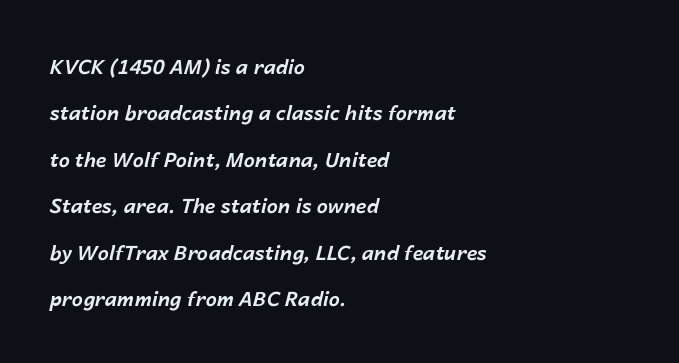
{"italic": "yes", "lean": "right", "slant_degrees": 14, "bold": "yes", "underline": "no", "align": "left", "line_spacing": "loose", "line_spacing_ratio": 2.32, "letter_spacing": "normal", "letter_spacing_em": 0.0, "glyph_px": 20}
